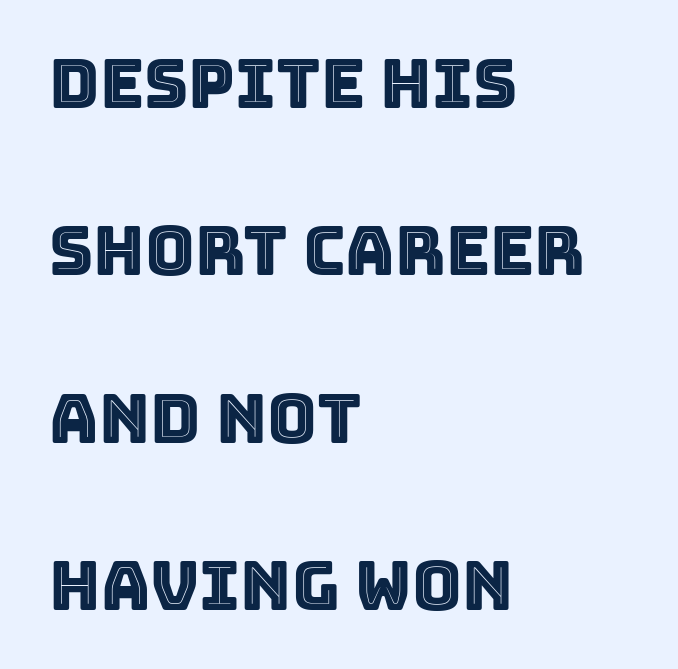
The image shows 68 px text type, upright; set left-aligned, loose line spacing (2.46x), normal letter spacing, not underlined; a large x-height.
